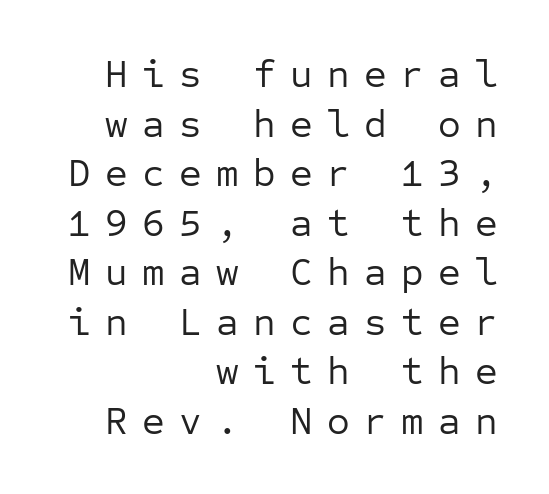
Vertical stems look standard width or narrower in stroke. The block of text has a typical density, with ordinary space between rows. The paragraph has a hard right edge and a soft left edge. Check where the strokes stop: nothing finishes them off — pure sans. Note the uniform advance width — an 'i' takes as much space as an 'm'.
